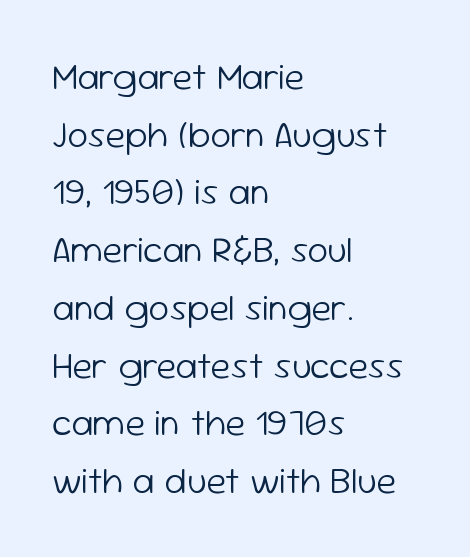
Q: Is the text bold? A: No.
Q: Is the text italic (slanted)? A: No, it is upright.
Q: Is the typeface a serif or a sans-serif typeface? A: Sans-serif.
Q: Is the text underlined? A: No.
Q: How is the paragraph aligned? A: Left-aligned.
Q: Is the spacing between letters normal or unusually wide? A: Normal.
Q: Is the spacing between lines tight, normal or loose? A: Normal.
Q: Width (condensed, normal, or wide)? A: Normal.
Q: Stroke contrast? A: Low.
Q: x-height? A: Medium.
Q: Monospaced? A: No.
